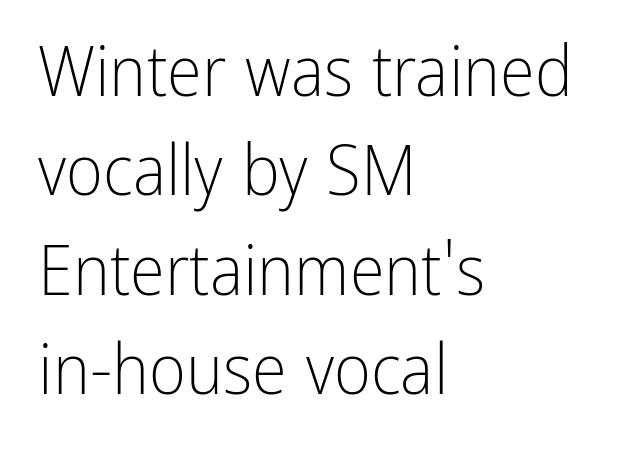
Q: Is the text bold? A: No.
Q: Is the text italic (slanted)? A: No, it is upright.
Q: Is the typeface a serif or a sans-serif typeface? A: Sans-serif.
Q: Is the text underlined? A: No.
Q: How is the paragraph aligned? A: Left-aligned.
Q: Is the spacing between letters normal or unusually wide? A: Normal.
Q: Is the spacing between lines tight, normal or loose? A: Normal.
Q: Width (condensed, normal, or wide)? A: Condensed.
Q: Stroke contrast? A: Low.
Q: x-height? A: Medium.
Q: Monospaced? A: No.
